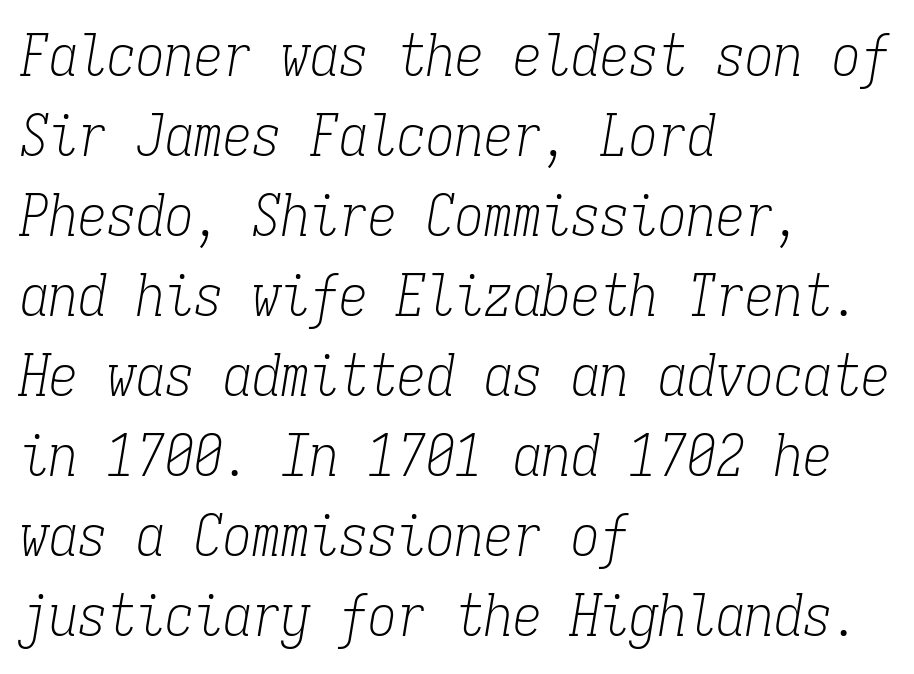
Students, observe: this is what conventionally led text looks like. The typesetting does not lean heavy: it is not bold. Letterform terminals end in serifs throughout the passage. Note the uniform advance width — an 'i' takes as much space as an 'm'. There's an unmistakable incline to the writing here. The space beneath each line is pristine and unruled.
